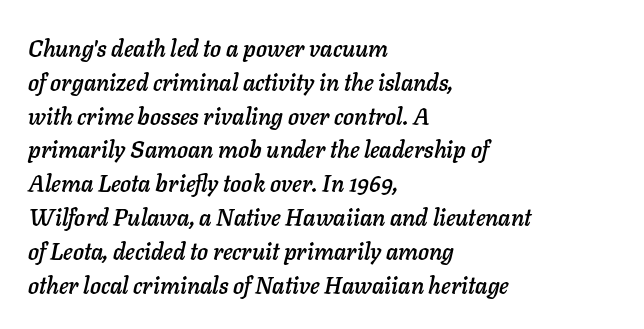
The rag falls on the right side of this text block. Leading: standard. An italicized treatment has been applied to the whole sample. Clear beneath every line of the passage. Between one letter and the next there's only the usual sliver of space.
